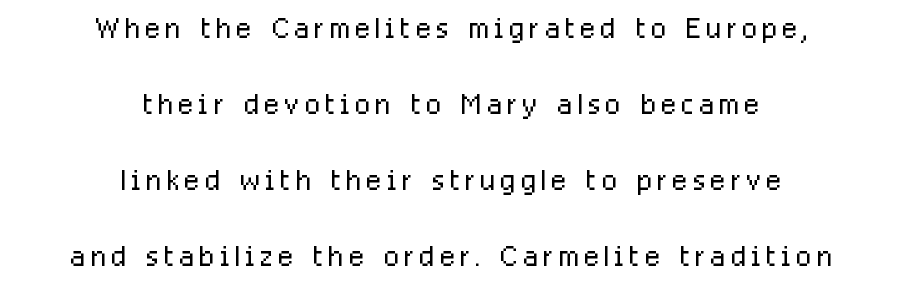
{"serif": "no", "italic": "no", "bold": "no", "weight": "light", "width": "condensed", "stroke_contrast": "low", "x_height": "medium", "monospaced": "no", "underline": "no", "align": "center", "line_spacing": "loose", "line_spacing_ratio": 1.9, "glyph_px": 40}
